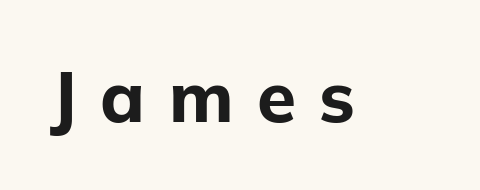
{"serif": "no", "italic": "no", "bold": "yes", "weight": "bold", "width": "normal", "stroke_contrast": "low", "x_height": "medium", "monospaced": "no", "underline": "no", "letter_spacing": "wide", "letter_spacing_em": 0.33, "glyph_px": 71}
